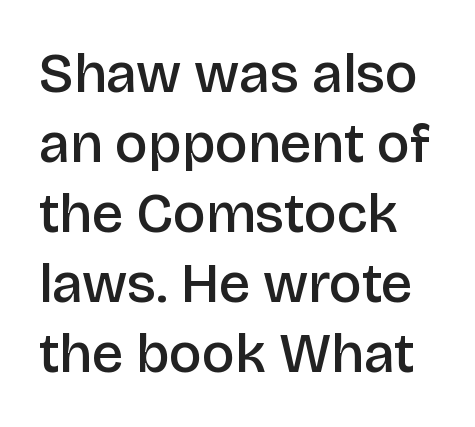
The image shows 56 px semibold sans-serif type, upright; set normal line spacing (1.25x), normal letter spacing, not underlined; low stroke contrast and a large x-height.
